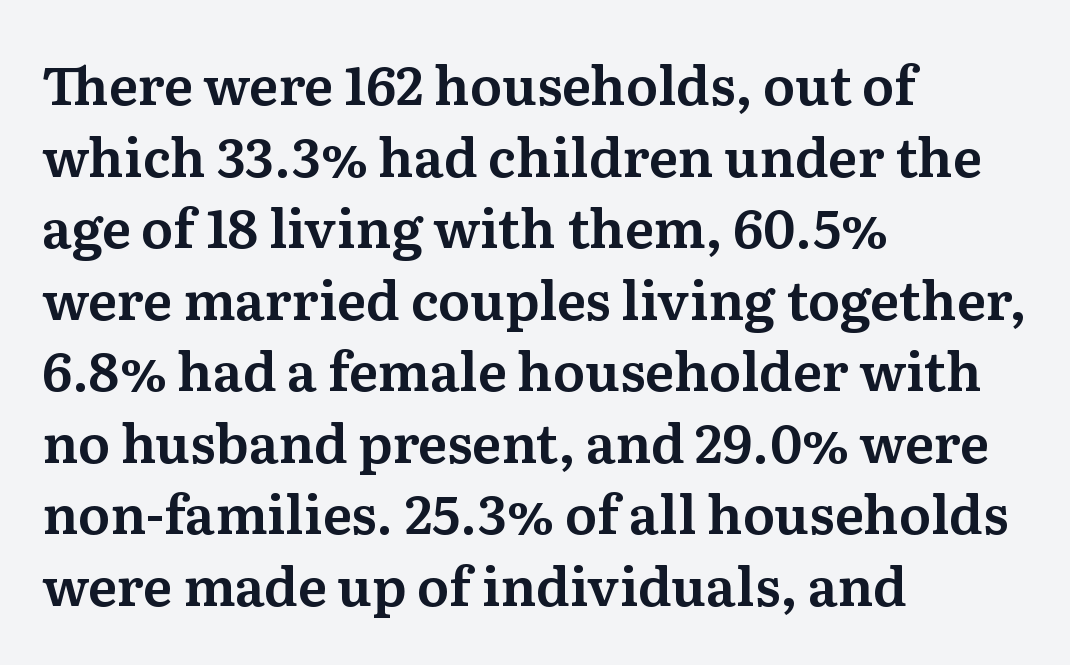
Q: Is the text italic (slanted)? A: No, it is upright.
Q: Is the typeface a serif or a sans-serif typeface? A: Serif.
Q: Is the text underlined? A: No.
Q: How is the paragraph aligned? A: Left-aligned.
Q: Is the spacing between letters normal or unusually wide? A: Normal.
Q: Is the spacing between lines tight, normal or loose? A: Normal.
Q: Width (condensed, normal, or wide)? A: Normal.
Q: Stroke contrast? A: Medium.
Q: x-height? A: Medium.
Q: Monospaced? A: No.
